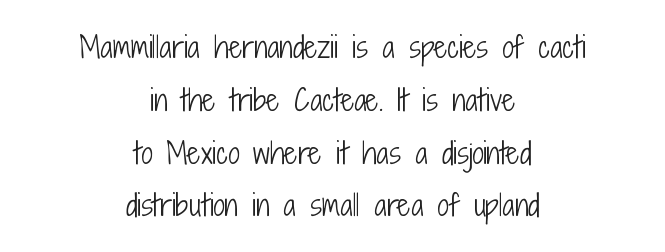
{"serif": "no", "italic": "no", "bold": "no", "weight": "light", "width": "condensed", "stroke_contrast": "low", "x_height": "medium", "monospaced": "no", "underline": "no", "align": "center", "line_spacing_ratio": 1.82, "letter_spacing": "normal", "letter_spacing_em": 0.0, "glyph_px": 29}
